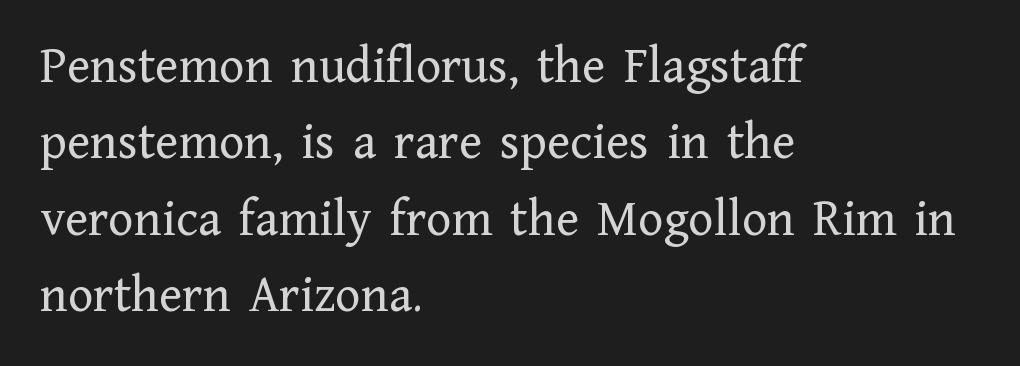
Q: Is the text bold? A: No.
Q: Is the text italic (slanted)? A: No, it is upright.
Q: Is the typeface a serif or a sans-serif typeface? A: Serif.
Q: Is the text underlined? A: No.
Q: How is the paragraph aligned? A: Left-aligned.
Q: Is the spacing between letters normal or unusually wide? A: Normal.
Q: Is the spacing between lines tight, normal or loose? A: Normal.
Q: Width (condensed, normal, or wide)? A: Normal.
Q: Stroke contrast? A: Low.
Q: x-height? A: Medium.
Q: Monospaced? A: No.
